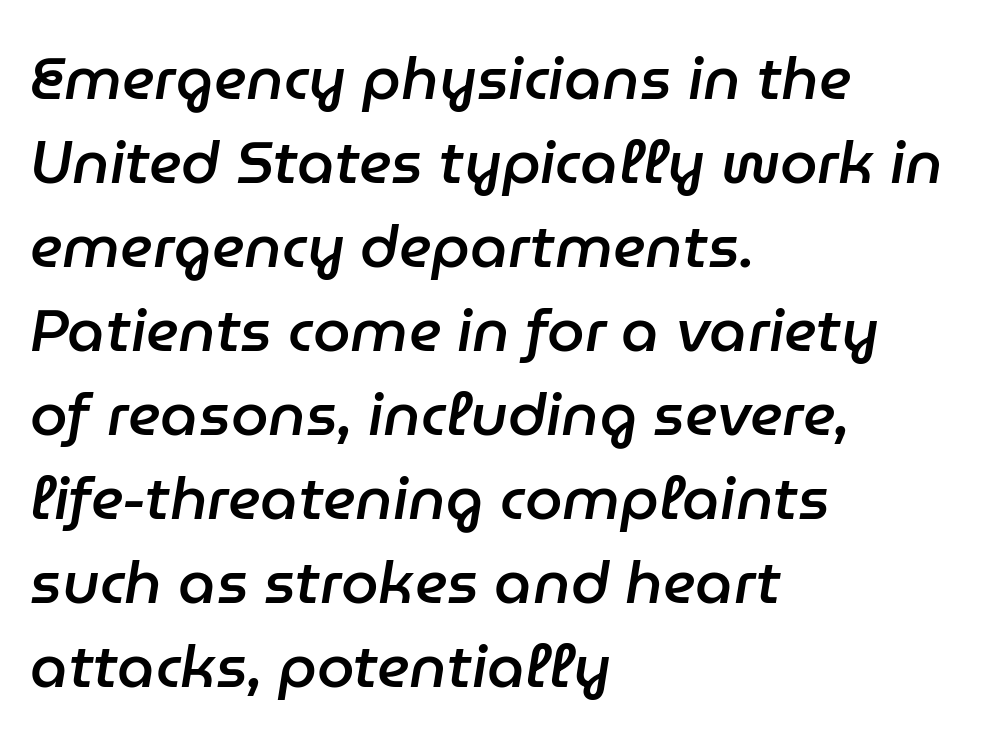
The vertical gap from one line to the next is medium. Varying glyph widths throughout — classic text-font behaviour. The horizontal fit of the characters is conventional and even. Strokes here are thickened, but only to semibold level. Every row of glyphs begins at an identical x-position on the left.
